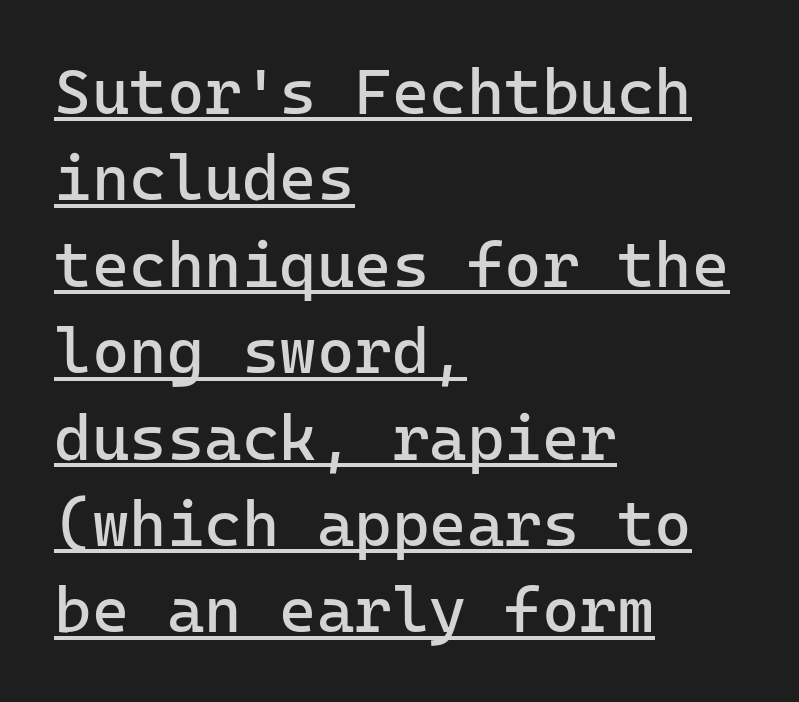
Q: Is the text bold? A: No.
Q: Is the text italic (slanted)? A: No, it is upright.
Q: Is the typeface a serif or a sans-serif typeface? A: Sans-serif.
Q: Is the text underlined? A: Yes.
Q: How is the paragraph aligned? A: Left-aligned.
Q: Is the spacing between letters normal or unusually wide? A: Normal.
Q: Is the spacing between lines tight, normal or loose? A: Normal.
Q: Width (condensed, normal, or wide)? A: Normal.
Q: Stroke contrast? A: Low.
Q: x-height? A: Medium.
